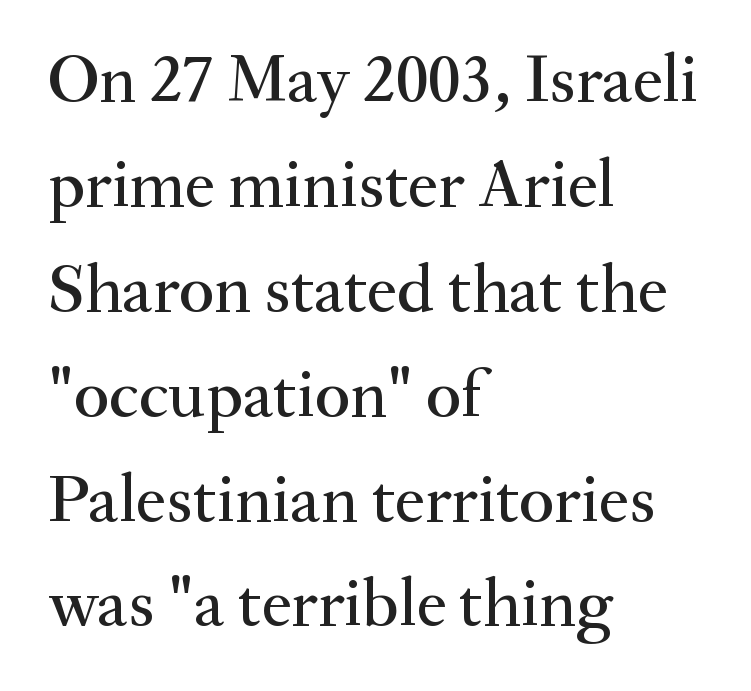
{"serif": "yes", "italic": "no", "width": "normal", "stroke_contrast": "medium", "x_height": "small", "monospaced": "no", "underline": "no", "align": "left", "line_spacing": "normal", "line_spacing_ratio": 1.52, "letter_spacing": "normal", "letter_spacing_em": 0.0, "glyph_px": 69}
